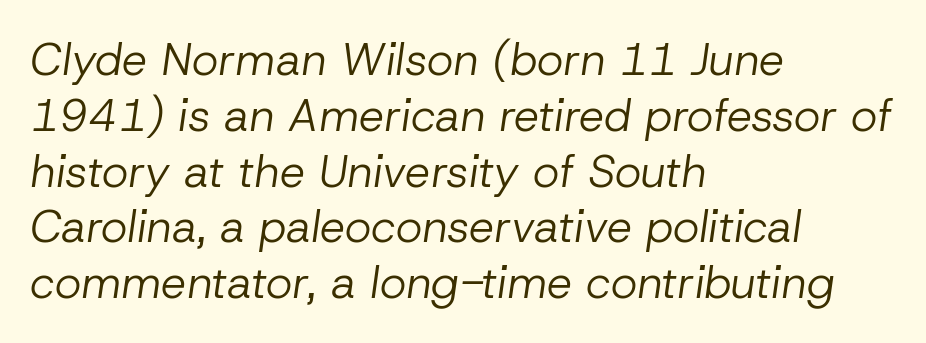
{"italic": "yes", "lean": "right", "slant_degrees": 8, "bold": "no", "weight": "regular", "width": "normal", "stroke_contrast": "low", "x_height": "medium", "monospaced": "no", "underline": "no", "align": "left", "line_spacing_ratio": 1.24, "letter_spacing": "normal", "letter_spacing_em": 0.0, "glyph_px": 45}
